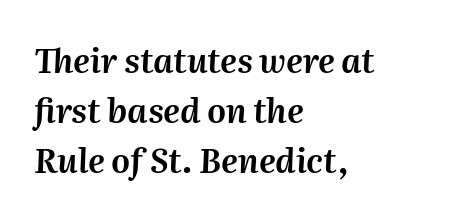
Q: Is the text italic (slanted)? A: Yes, it leans right by about 2 degrees.
Q: Is the text underlined? A: No.
Q: How is the paragraph aligned? A: Left-aligned.
Q: Is the spacing between letters normal or unusually wide? A: Normal.
Q: Is the spacing between lines tight, normal or loose? A: Normal.
Q: Width (condensed, normal, or wide)? A: Normal.
Q: Stroke contrast? A: Medium.
Q: x-height? A: Medium.
Q: Monospaced? A: No.
